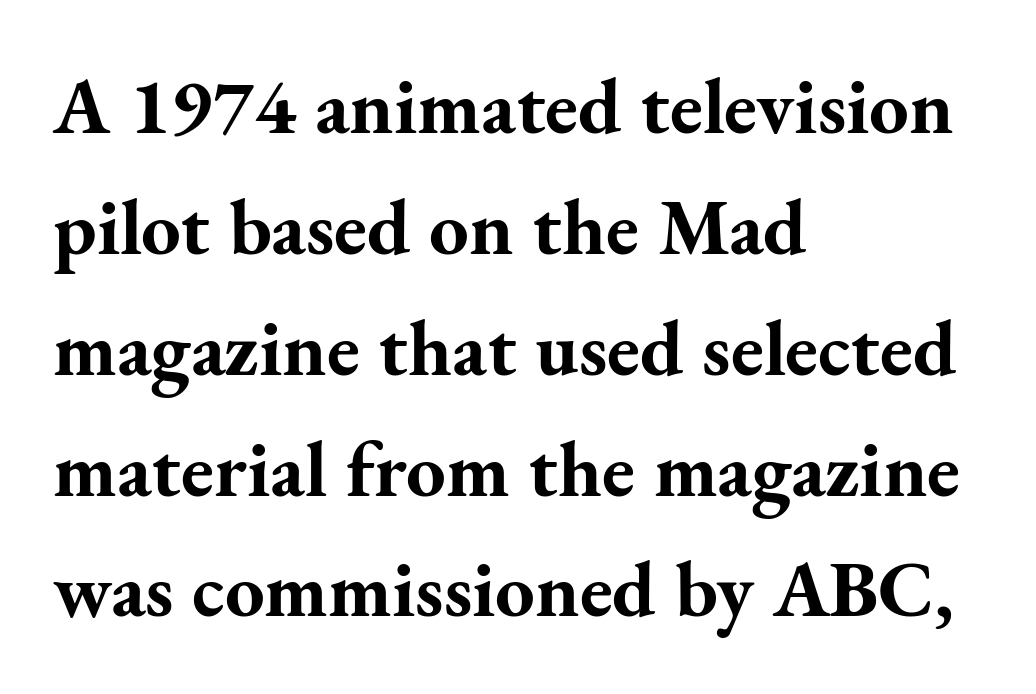
Compared with an ordinary text face, these strokes are far heavier — a full bold. Note the varied advance widths — an 'i' is clearly narrower than an 'm'. Standard letterfit; no display-style spreading of the glyphs. Caption: multi-line text, flush left, ragged right. The face used here is seriffed, in the tradition of book romans. Posture: upright roman.
